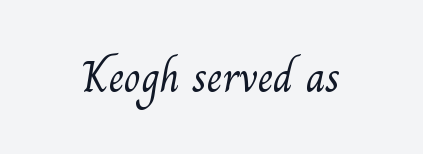
The gap between lines stays unmarked. The characters are drawn with everyday or finer stroke widths. The designer went with a serif here, giving each stem small feet. Looks like regular typesetting: each glyph gets only the width it needs. Does extra space separate the letters? No, they use regular spacing.
